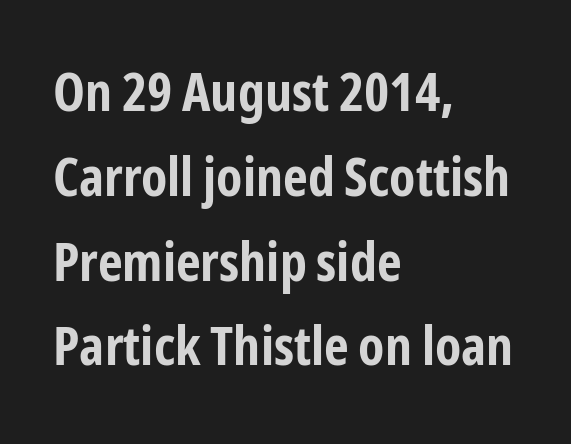
Q: Is the text bold? A: Yes.
Q: Is the text italic (slanted)? A: No, it is upright.
Q: Is the typeface a serif or a sans-serif typeface? A: Sans-serif.
Q: Is the text underlined? A: No.
Q: How is the paragraph aligned? A: Left-aligned.
Q: Is the spacing between letters normal or unusually wide? A: Normal.
Q: Is the spacing between lines tight, normal or loose? A: Normal.
Q: Width (condensed, normal, or wide)? A: Condensed.
Q: Stroke contrast? A: Low.
Q: x-height? A: Medium.
Q: Monospaced? A: No.
